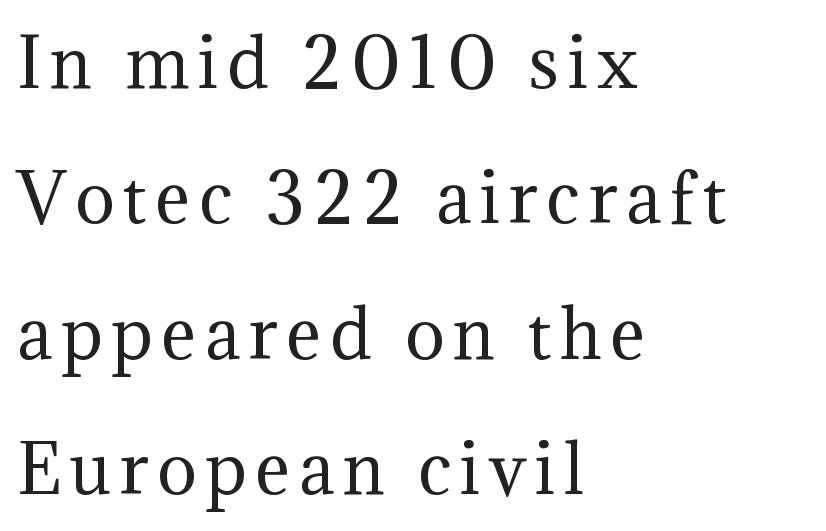
Short and long lines alike share a common starting point at left. The glyphs in this specimen are seriffed. Vertical spacing — loose. This sample has the flowing, uneven cadence of proportional lettering. Bare-footed words on every line.
